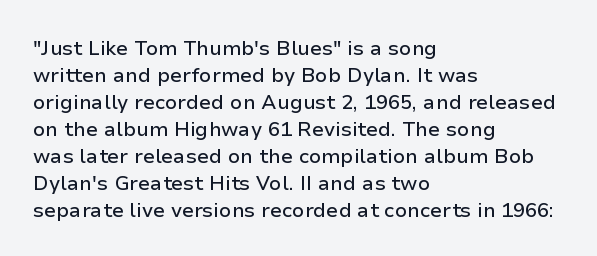
The image shows 20 px text type, upright; set left-aligned, normal line spacing (1.35x), normal letter spacing, not underlined.
